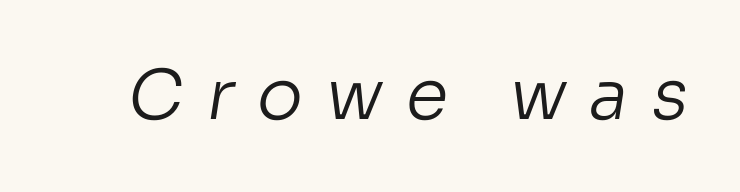
The glyphs are unaccompanied by any horizontal stroke below them. Observe the wide spacing: letters keep a clear distance from each other. These lines are rendered in a variable-pitch font. The face looks like a standard text weight, possibly lighter. A sans-serif font was chosen for this passage.
